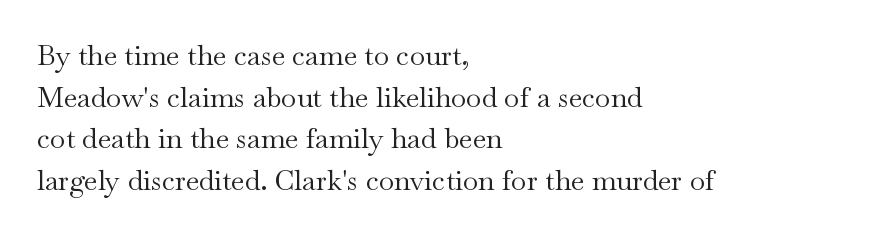
Heft: none added — not bold. One glance says typical: line gaps are just what's usual. Every character sits straight up, as roman type does. Default kerning and tracking; the words read as compact shapes. Note the varied advance widths — an 'i' is clearly narrower than an 'm'. These lines stack with their left ends in a neat column.
